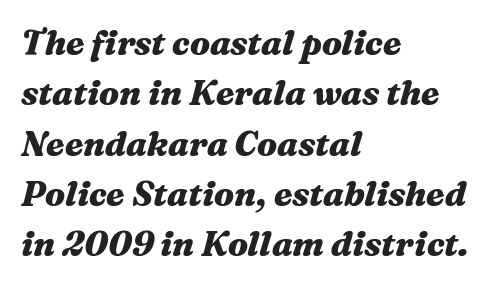
{"italic": "yes", "lean": "right", "slant_degrees": 16, "bold": "yes", "weight": "heavy", "width": "wide", "stroke_contrast": "medium", "x_height": "medium", "monospaced": "no", "underline": "no", "align": "left", "line_spacing": "normal", "line_spacing_ratio": 1.48, "letter_spacing": "normal", "letter_spacing_em": 0.0, "glyph_px": 34}
